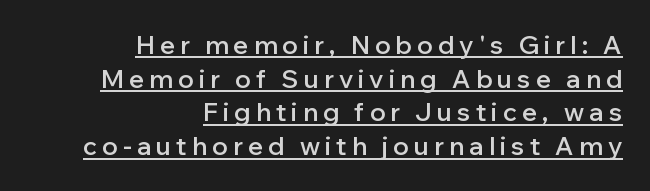
The image shows 25 px text type, upright; set right-aligned, normal line spacing (1.35x), unusually wide letter spacing (+0.21 em), underlined.
